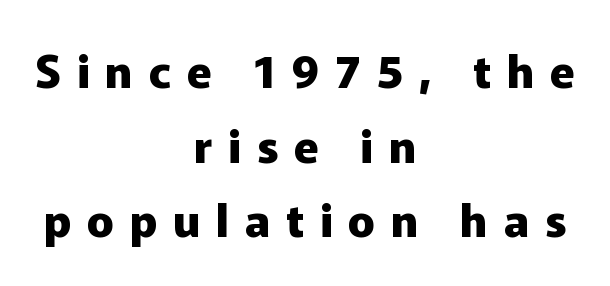
The image shows 45 px heavy sans-serif type, upright; set centered, normal line spacing (1.66x), unusually wide letter spacing (+0.35 em), not underlined; low stroke contrast and a medium x-height.
